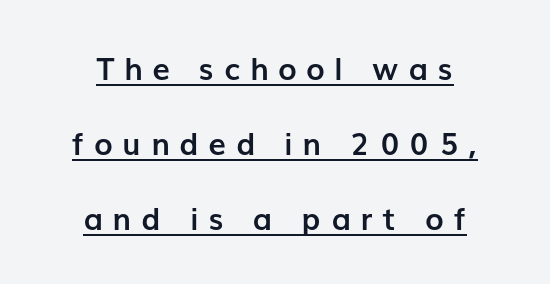
Q: Is the text bold? A: Yes.
Q: Is the text italic (slanted)? A: No, it is upright.
Q: Is the typeface a serif or a sans-serif typeface? A: Sans-serif.
Q: Is the text underlined? A: Yes.
Q: How is the paragraph aligned? A: Centered.
Q: Is the spacing between letters normal or unusually wide? A: Unusually wide.
Q: Is the spacing between lines tight, normal or loose? A: Loose.
Q: Width (condensed, normal, or wide)? A: Normal.
Q: Stroke contrast? A: Low.
Q: x-height? A: Medium.
Q: Monospaced? A: No.
